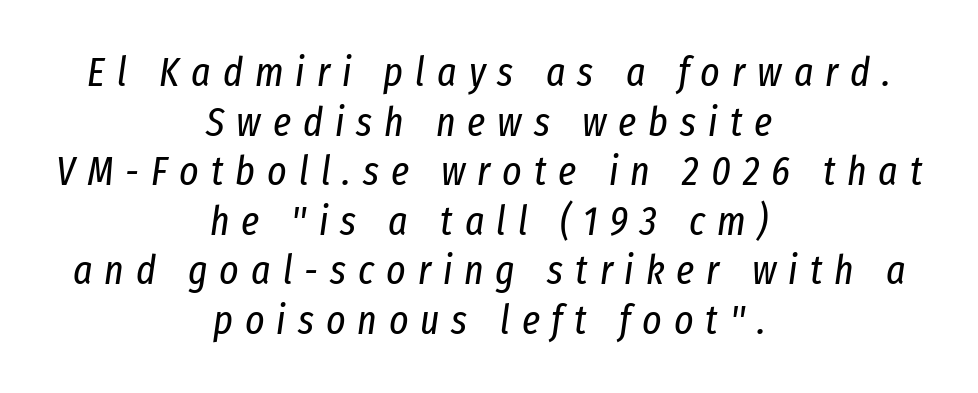
{"italic": "yes", "lean": "right", "slant_degrees": 8, "bold": "no", "weight": "regular", "width": "condensed", "stroke_contrast": "low", "x_height": "medium", "monospaced": "no", "underline": "no", "align": "center", "line_spacing_ratio": 1.21, "letter_spacing": "wide", "letter_spacing_em": 0.29, "glyph_px": 41}
